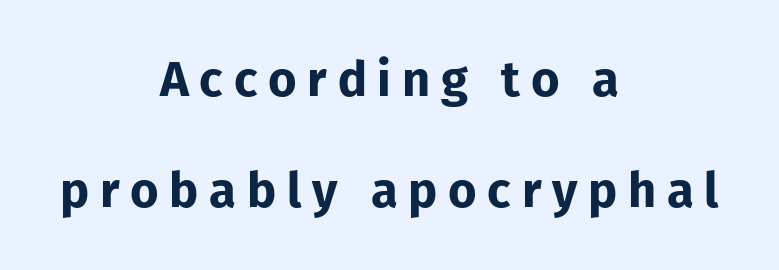
The image shows 49 px bold sans-serif type, upright; set centered, loose line spacing (2.26x), unusually wide letter spacing (+0.22 em), not underlined; low stroke contrast and a medium x-height.
